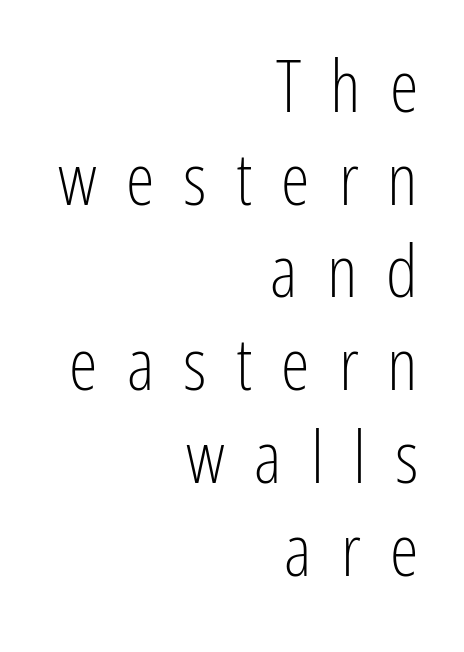
{"serif": "no", "italic": "no", "bold": "no", "weight": "light", "width": "condensed", "stroke_contrast": "low", "x_height": "medium", "monospaced": "no", "underline": "no", "align": "right", "line_spacing": "normal", "line_spacing_ratio": 1.27, "letter_spacing": "wide", "letter_spacing_em": 0.4, "glyph_px": 73}
